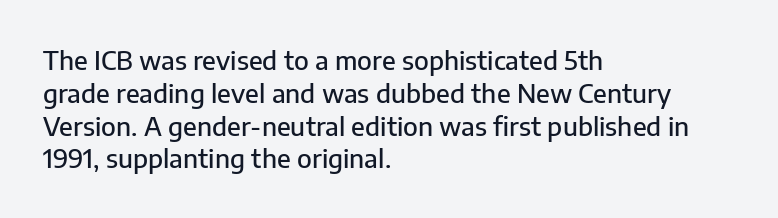
Q: Is the text italic (slanted)? A: No, it is upright.
Q: Is the text underlined? A: No.
Q: How is the paragraph aligned? A: Left-aligned.
Q: Is the spacing between letters normal or unusually wide? A: Normal.
Q: Is the spacing between lines tight, normal or loose? A: Normal.
